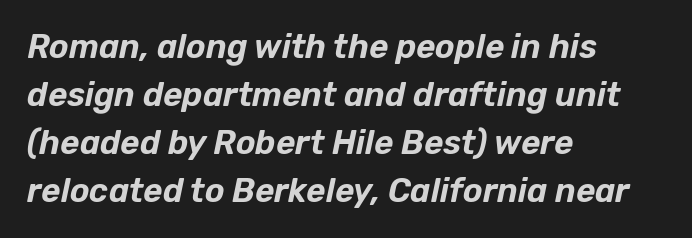
The image shows 33 px text type, italic (leaning right); set left-aligned, normal line spacing (1.45x), normal letter spacing, not underlined; low stroke contrast and a medium x-height.
